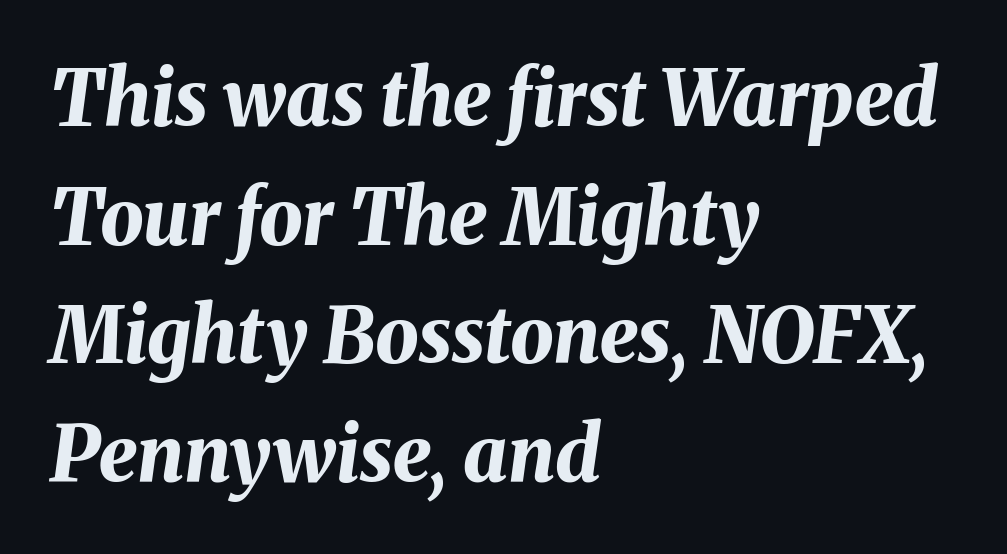
{"italic": "yes", "lean": "right", "slant_degrees": 8, "bold": "yes", "weight": "bold", "width": "normal", "stroke_contrast": "medium", "x_height": "medium", "monospaced": "no", "underline": "no", "align": "left", "line_spacing": "normal", "line_spacing_ratio": 1.54, "letter_spacing": "normal", "letter_spacing_em": 0.0, "glyph_px": 77}
